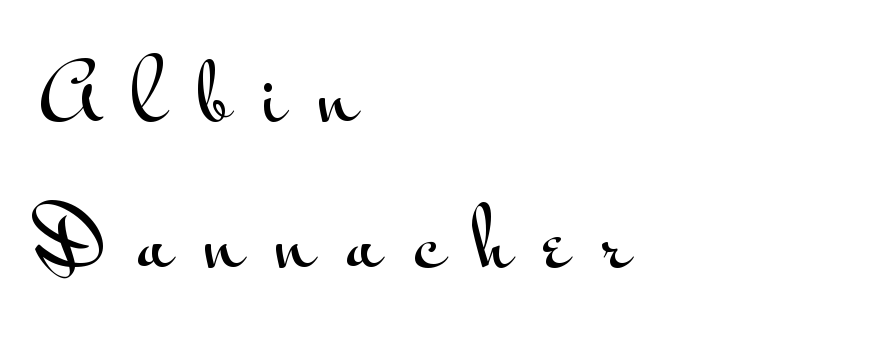
Q: Is the typeface a serif or a sans-serif typeface? A: Sans-serif.
Q: Is the text underlined? A: No.
Q: How is the paragraph aligned? A: Left-aligned.
Q: Is the spacing between letters normal or unusually wide? A: Unusually wide.
Q: Width (condensed, normal, or wide)? A: Wide.
Q: Stroke contrast? A: Medium.
Q: x-height? A: Small.
Q: Monospaced? A: No.
